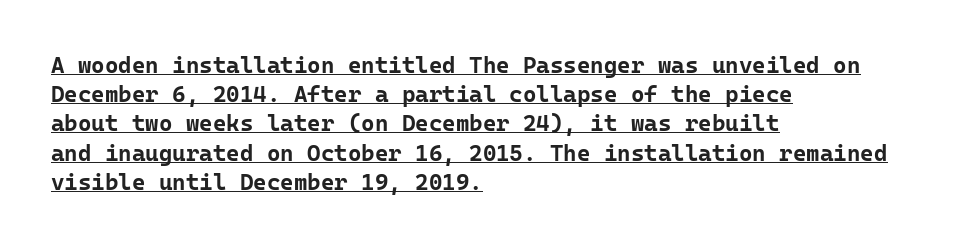
The image shows 23 px bold type, upright; set left-aligned, normal line spacing (1.27x), normal letter spacing, underlined.
